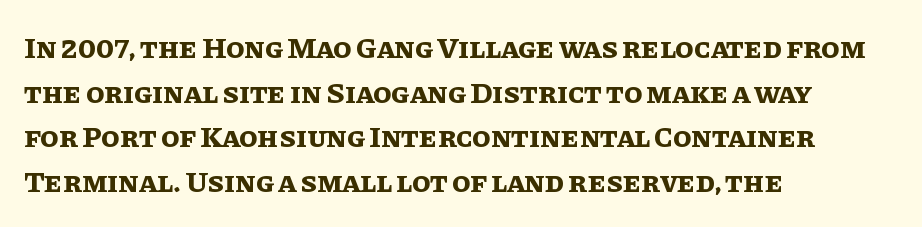
The specimen reads as upright at a glance. Tracking here is standard; glyphs follow each other at the usual distance. Visually the block forms a straight wall on the left and a jagged coastline on the right. Each glyph is drawn with heavy, bold strokes. The passage shown is typed in a proportional face where columns would drift. The foot of each line stays bare and open.
